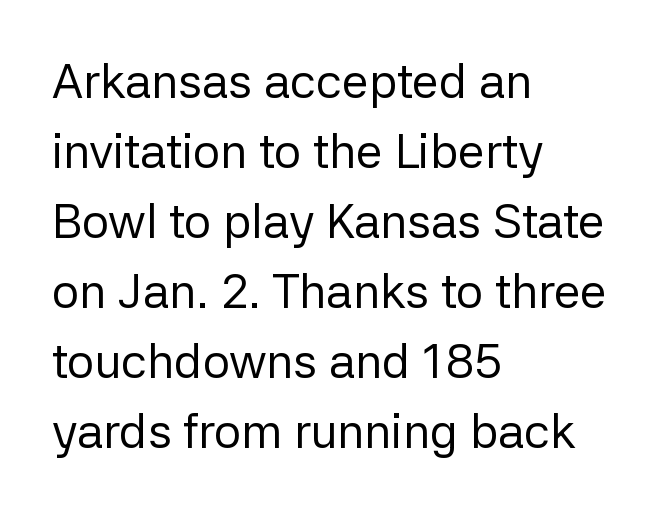
The image shows 48 px regular-weight sans-serif type, upright; set left-aligned, normal line spacing (1.46x), normal letter spacing, not underlined; low stroke contrast and a medium x-height.
